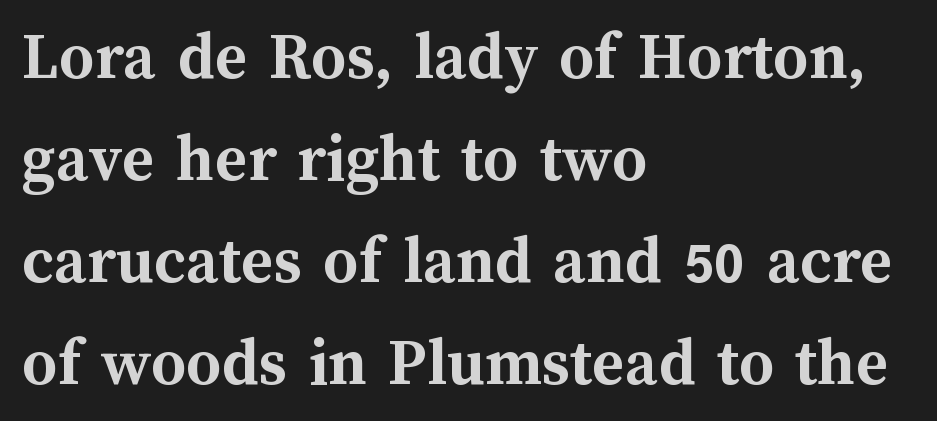
The image shows 69 px semibold type, upright; set left-aligned, normal line spacing (1.48x), normal letter spacing, not underlined; medium stroke contrast and a medium x-height.
